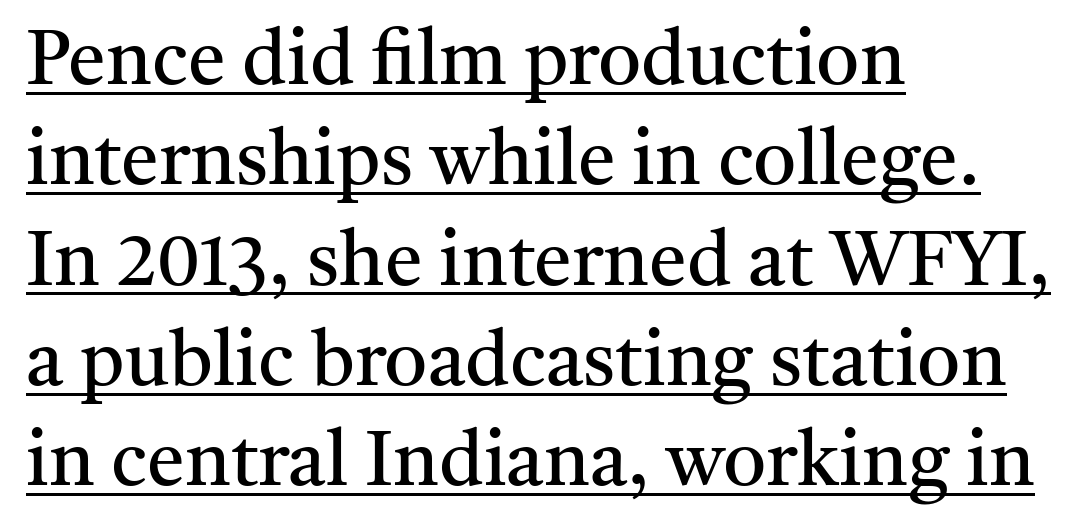
One-word summary of the alignment: left. Style check: upright. No letter is thick-stroked: the sample isn't bold. You could not count columns in this text — the font is proportionally spaced. In terms of letterspacing, this is plain default setting.
